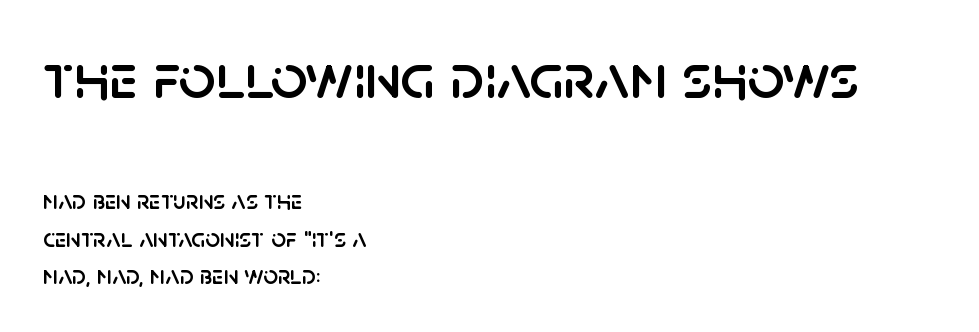
The image shows 64 px sans-serif type, upright; set left-aligned, normal line spacing (1.44x), normal letter spacing, not underlined; the first (top) block is 2.46x larger; low stroke contrast and a large x-height.
